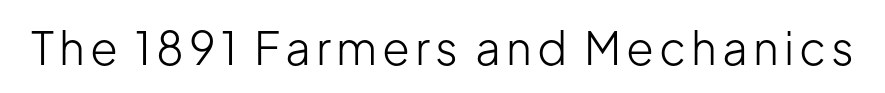
The image shows 45 px light sans-serif type, upright; set not underlined; low stroke contrast and a medium x-height.
